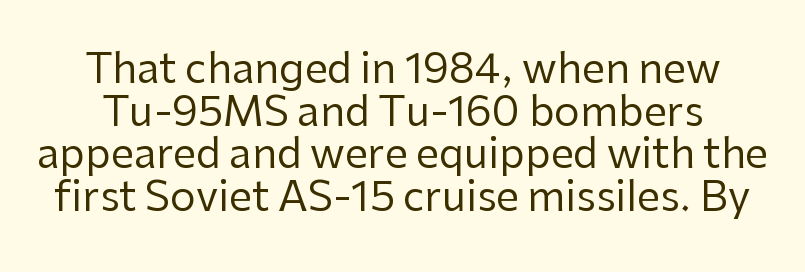
The image shows 41 px regular-weight sans-serif type, upright; set centered, tight line spacing (1.04x), normal letter spacing, not underlined; low stroke contrast and a medium x-height.
